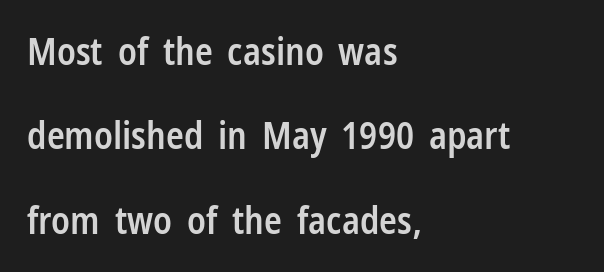
{"serif": "no", "italic": "no", "bold": "semi", "weight": "semibold", "width": "condensed", "stroke_contrast": "low", "x_height": "medium", "monospaced": "no", "underline": "no", "align": "left", "line_spacing": "loose", "line_spacing_ratio": 2.28, "letter_spacing": "normal", "letter_spacing_em": 0.0, "glyph_px": 37}
